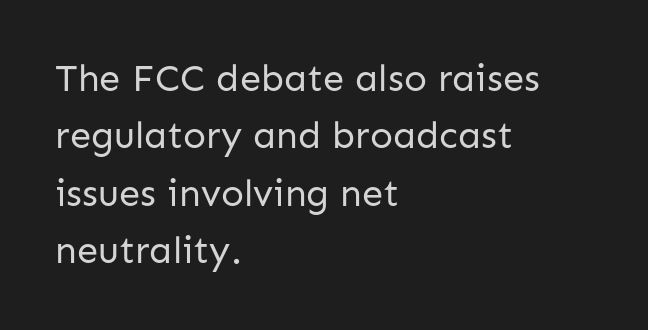
The image shows 38 px regular-weight sans-serif type, upright; set left-aligned, normal line spacing (1.51x), normal letter spacing, not underlined; low stroke contrast and a medium x-height.
